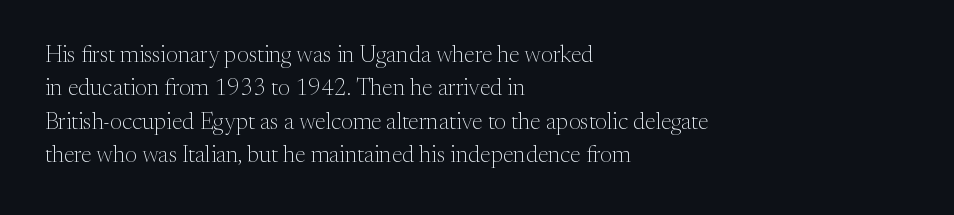
The image shows 23 px text type, upright; set left-aligned, normal line spacing (1.45x), normal letter spacing, not underlined.
